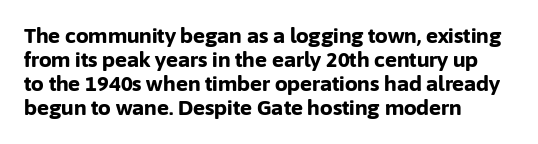
Posture: upright roman. Between one letter and the next there's only the usual sliver of space. Layout note: lines flush left. Clear beneath every line of the passage. The characters look thick and weighty, a clear bold.
